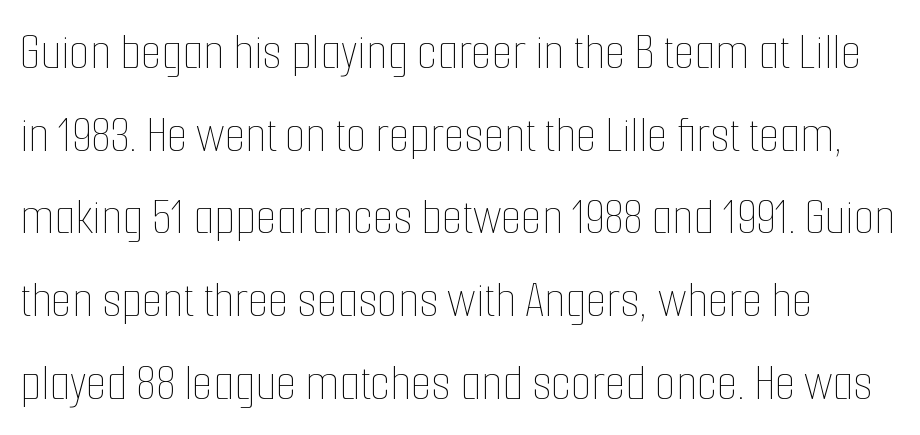
A roman cut, with each character standing at attention. Leading: standard. The area under the type is left untouched. Note the varied advance widths — an 'i' is clearly narrower than an 'm'. Bold? No — there's no thickening of the strokes.
